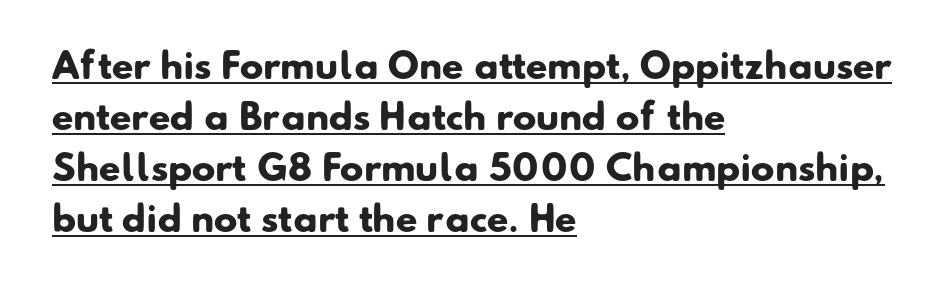
Heft: maximum for text — a bold. The text block is weighted toward the left margin, trailing off unevenly rightward. Vertically, the passage feels balanced, rows spaced as you'd expect. Short note: letters normally spaced. The passage shown is typed in a proportional face where columns would drift. Letterform terminals end flat and unadorned throughout the passage.
